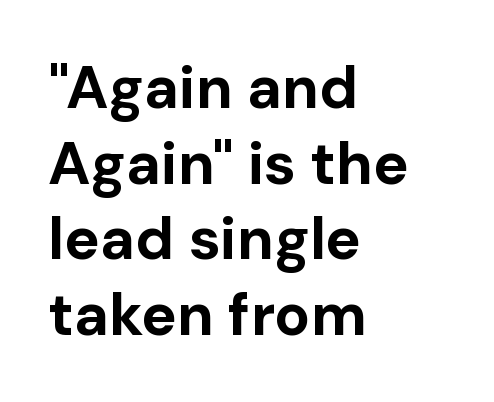
The space directly below the letters is spotless. Notice how descenders clear the ascenders below comfortably — that's standard leading. Caption: standard tracking, unaltered. Thick stems and heavy bowls — unmistakably bold. The face used here is proportionally spaced, like ordinary book or web type.
